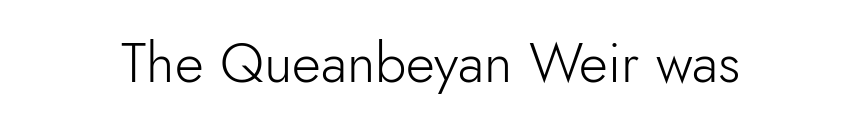
Q: Is the text bold? A: No.
Q: Is the text italic (slanted)? A: No, it is upright.
Q: Is the typeface a serif or a sans-serif typeface? A: Sans-serif.
Q: Is the text underlined? A: No.
Q: Is the spacing between letters normal or unusually wide? A: Normal.
Q: Width (condensed, normal, or wide)? A: Normal.
Q: Stroke contrast? A: Low.
Q: x-height? A: Small.
Q: Monospaced? A: No.
